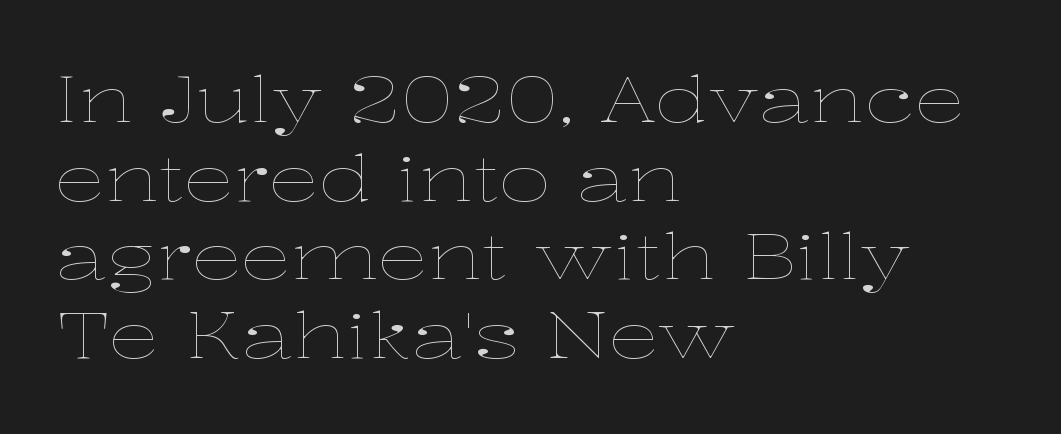
Looks like regular typesetting: each glyph gets only the width it needs. Any mark beneath the type? The region is blank. This sample is left-justified, so line endings fall wherever the words run out. The lettering stays uniformly vertical, giving the passage a roman look. Stems here are at most as thick as an everyday book face.
